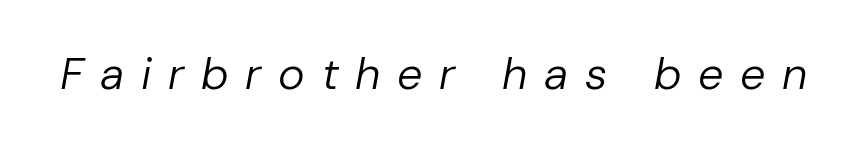
Q: Is the text bold? A: No.
Q: Is the text italic (slanted)? A: Yes, it leans right by about 10 degrees.
Q: Is the text underlined? A: No.
Q: Is the spacing between letters normal or unusually wide? A: Unusually wide.
Q: Width (condensed, normal, or wide)? A: Normal.
Q: Stroke contrast? A: Low.
Q: x-height? A: Medium.
Q: Monospaced? A: No.
